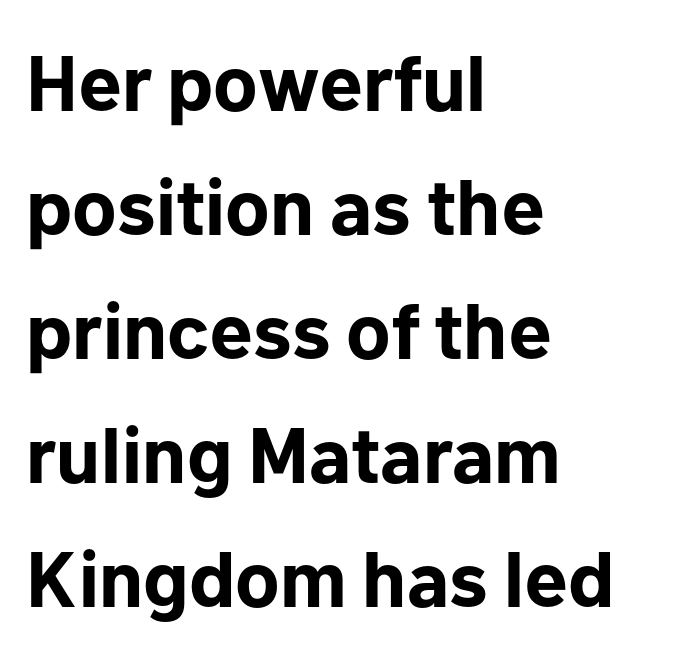
Students, this is bold: see how much ink each stroke carries. Short note: letters normally spaced. The rendering uses natural spacing where letterforms have individual widths. In terms of leading, this rendering sits right in the middle. The font family rendered here belongs to the sans-serif group. The typography opts for an upright posture over an oblique one.
